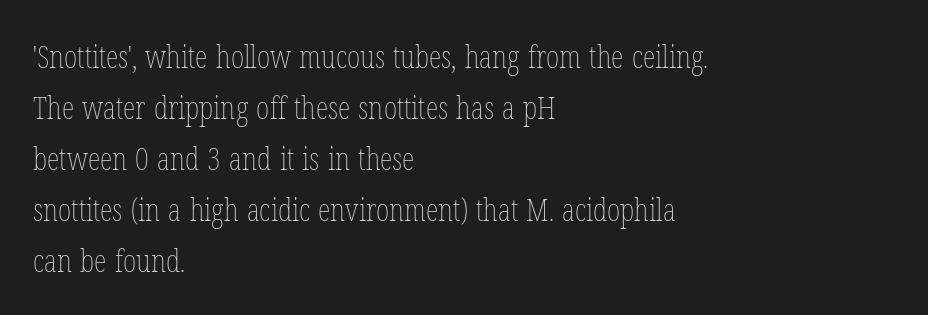
Q: Is the text bold? A: No.
Q: Is the text italic (slanted)? A: No, it is upright.
Q: Is the text underlined? A: No.
Q: How is the paragraph aligned? A: Left-aligned.
Q: Is the spacing between letters normal or unusually wide? A: Normal.
Q: Is the spacing between lines tight, normal or loose? A: Normal.
Q: Width (condensed, normal, or wide)? A: Condensed.
Q: Stroke contrast? A: Low.
Q: x-height? A: Medium.
Q: Monospaced? A: No.
